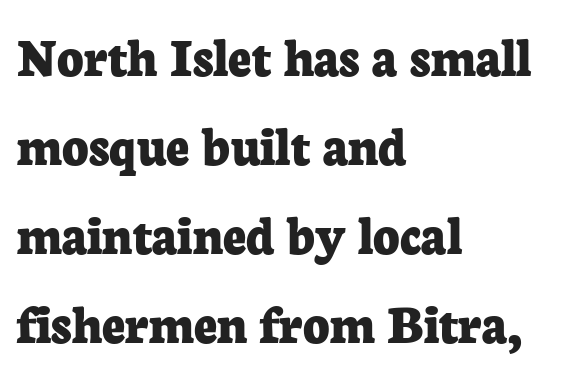
{"serif": "yes", "italic": "no", "bold": "yes", "weight": "bold", "width": "normal", "stroke_contrast": "low", "x_height": "medium", "monospaced": "no", "underline": "no", "align": "left", "line_spacing": "normal", "line_spacing_ratio": 1.56, "letter_spacing": "normal", "letter_spacing_em": 0.0, "glyph_px": 57}
